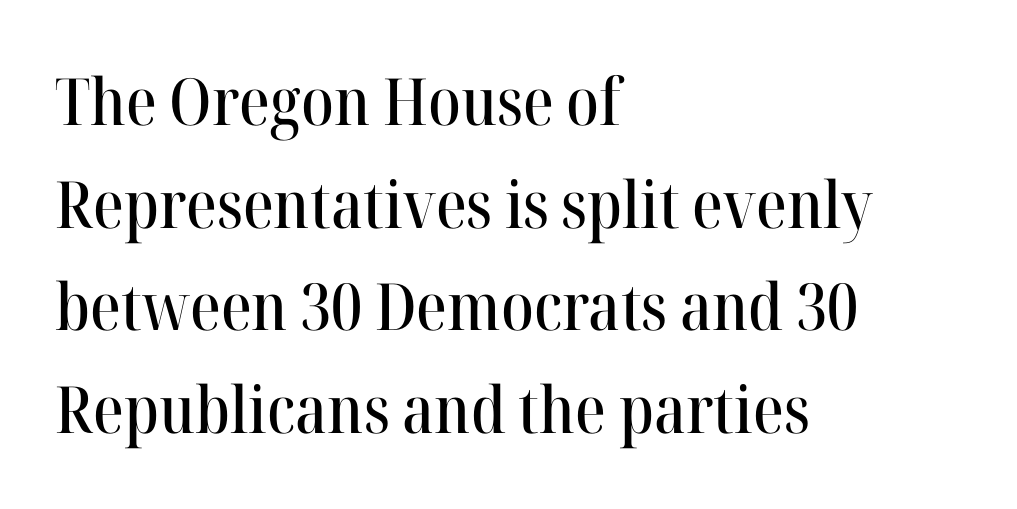
{"serif": "yes", "italic": "no", "width": "normal", "stroke_contrast": "high", "x_height": "medium", "monospaced": "no", "underline": "no", "align": "left", "line_spacing": "normal", "line_spacing_ratio": 1.58, "letter_spacing": "normal", "letter_spacing_em": 0.0, "glyph_px": 65}
